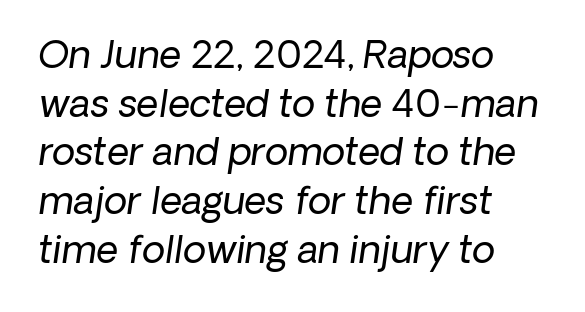
The image shows 38 px regular-weight sans-serif type; set left-aligned, normal line spacing (1.28x), normal letter spacing, not underlined; low stroke contrast and a medium x-height.
